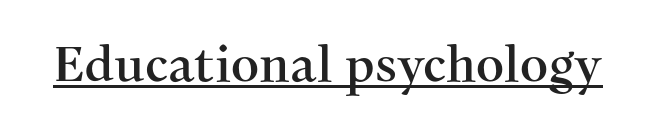
Q: Is the text italic (slanted)? A: No, it is upright.
Q: Is the typeface a serif or a sans-serif typeface? A: Serif.
Q: Is the text underlined? A: Yes.
Q: Is the spacing between letters normal or unusually wide? A: Normal.
Q: Width (condensed, normal, or wide)? A: Normal.
Q: Stroke contrast? A: Medium.
Q: x-height? A: Medium.
Q: Monospaced? A: No.
